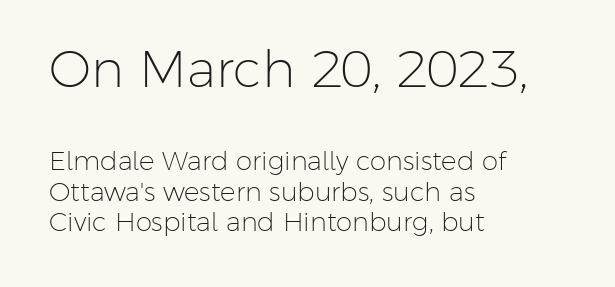
{"serif": "no", "italic": "no", "bold": "no", "weight": "light", "width": "normal", "stroke_contrast": "low", "x_height": "medium", "monospaced": "no", "underline": "no", "align": "left", "line_spacing_ratio": 1.18, "letter_spacing": "normal", "letter_spacing_em": 0.0, "larger_block": "first", "size_ratio": 1.96, "glyph_px": 51}
